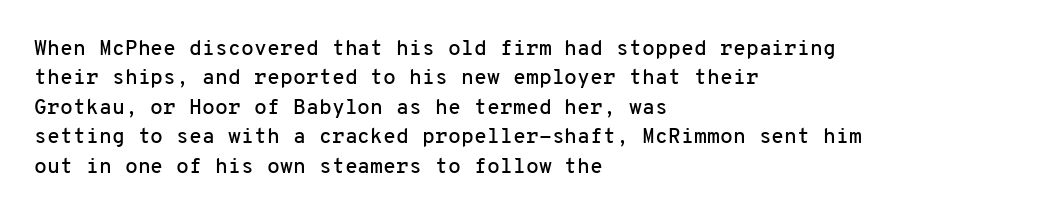
Q: Is the text italic (slanted)? A: No, it is upright.
Q: Is the text underlined? A: No.
Q: How is the paragraph aligned? A: Left-aligned.
Q: Is the spacing between letters normal or unusually wide? A: Normal.
Q: Is the spacing between lines tight, normal or loose? A: Normal.
